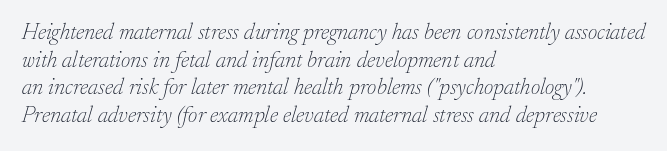
The image shows 23 px text type, italic (leaning right); set left-aligned, line spacing 1.2x, normal letter spacing, not underlined.
